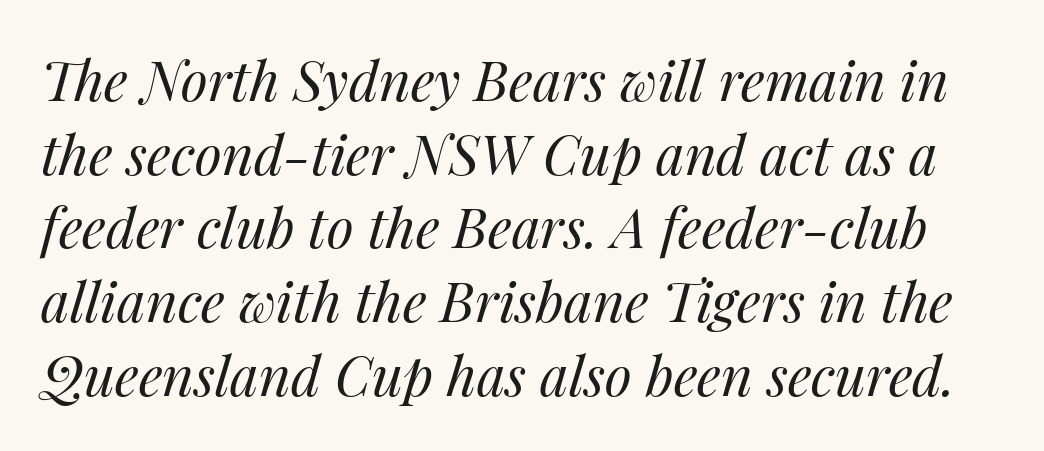
The image shows 55 px regular-weight type, italic (leaning right); set normal line spacing (1.34x), normal letter spacing, not underlined; medium stroke contrast and a medium x-height.
